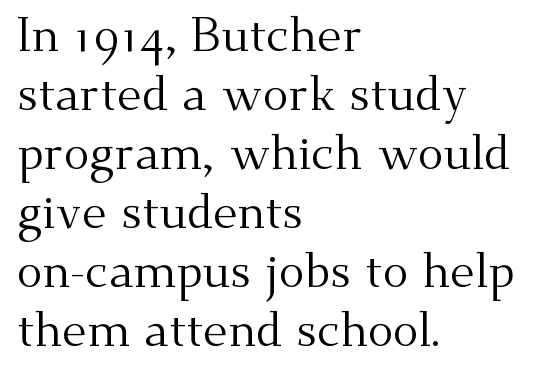
Type style note: has serifs. What stands out about the letter spacing? Nothing — it is the standard amount. The typesetter chose a ragged-right arrangement here. Honestly, there is no underline to notice here at all. No italicization has been applied; the sample stays upright. Ink coverage per letter is moderate at most.
